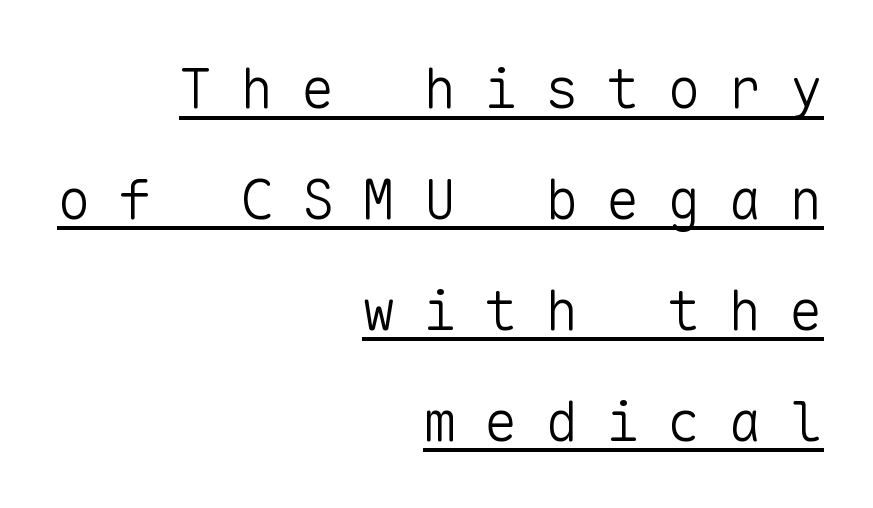
The image shows 56 px light sans-serif type, upright, monospaced; set right-aligned, loose line spacing (1.98x), unusually wide letter spacing (+0.49 em), underlined; low stroke contrast and a medium x-height.
